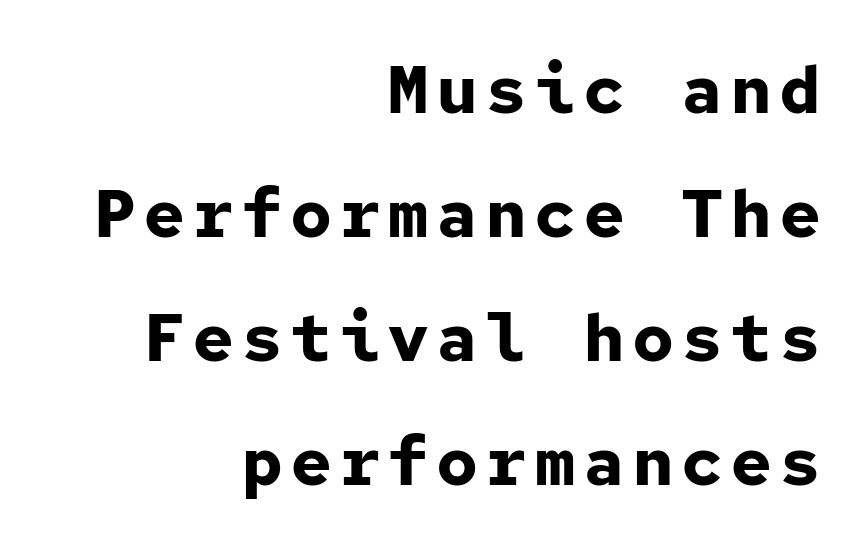
The image shows 67 px bold sans-serif type, upright, monospaced; set right-aligned, line spacing 1.85x, not underlined; low stroke contrast and a medium x-height.
